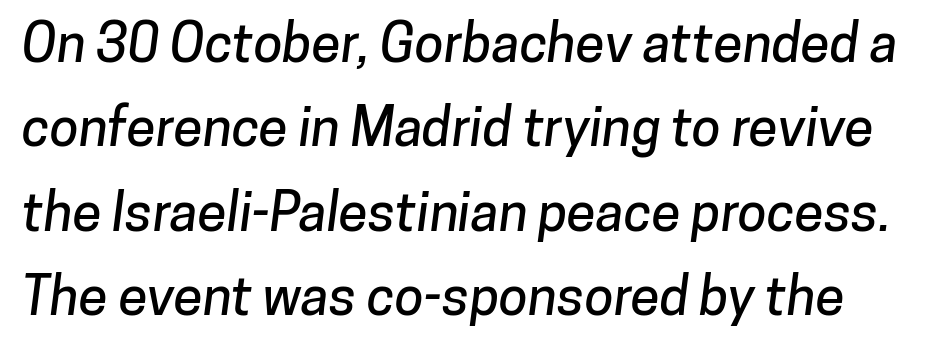
The image shows 53 px sans-serif type; set normal line spacing (1.59x), normal letter spacing, not underlined; low stroke contrast and a medium x-height.
